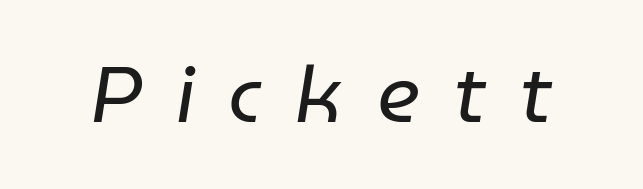
The image shows 79 px regular-weight type, italic (leaning right); set unusually wide letter spacing (+0.43 em), not underlined; low stroke contrast and a medium x-height.
